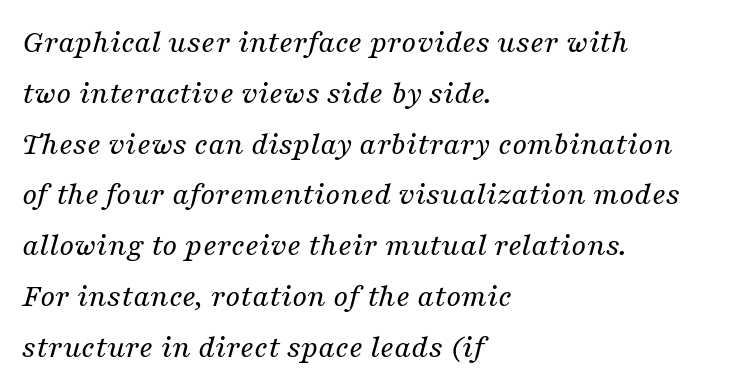
The image shows 33 px regular-weight serif type, italic (leaning right); set left-aligned, normal line spacing (1.54x), normal letter spacing, not underlined; medium stroke contrast and a medium x-height.
